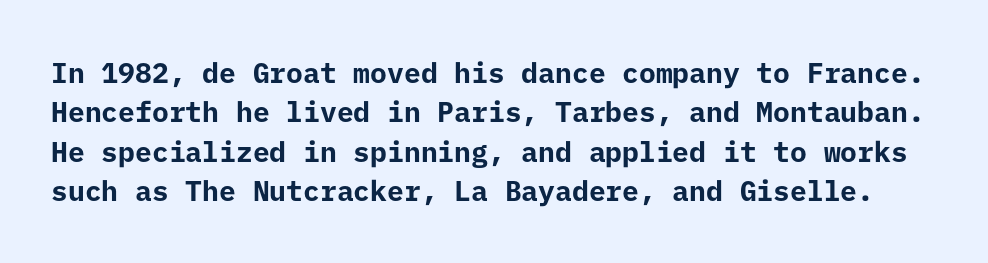
The image shows 28 px bold sans-serif type, upright; set normal line spacing (1.41x), normal letter spacing, not underlined; low stroke contrast and a medium x-height.
